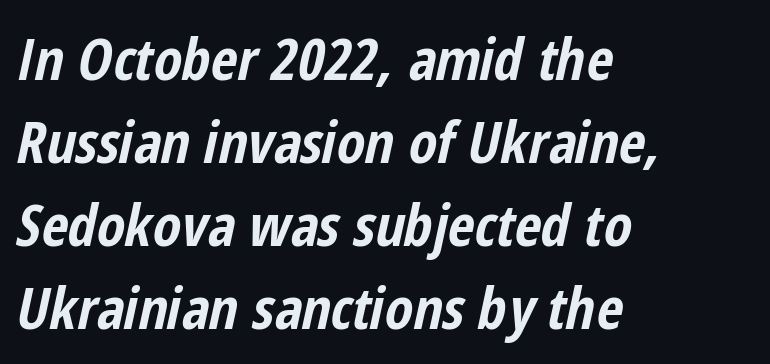
Q: Is the text bold? A: Yes.
Q: Is the text italic (slanted)? A: Yes, it leans right by about 12 degrees.
Q: Is the text underlined? A: No.
Q: How is the paragraph aligned? A: Left-aligned.
Q: Is the spacing between letters normal or unusually wide? A: Normal.
Q: Is the spacing between lines tight, normal or loose? A: Normal.
Q: Width (condensed, normal, or wide)? A: Condensed.
Q: Stroke contrast? A: Low.
Q: x-height? A: Medium.
Q: Monospaced? A: No.
